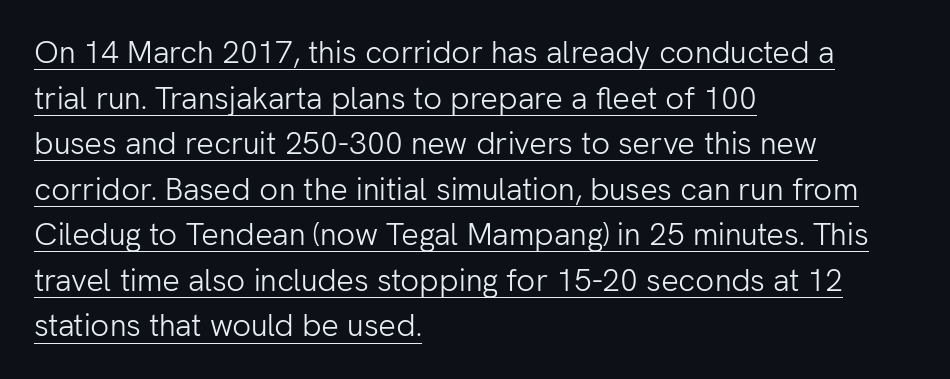
Q: Is the text bold? A: No.
Q: Is the text italic (slanted)? A: No, it is upright.
Q: Is the typeface a serif or a sans-serif typeface? A: Sans-serif.
Q: Is the text underlined? A: Yes.
Q: How is the paragraph aligned? A: Left-aligned.
Q: Is the spacing between letters normal or unusually wide? A: Normal.
Q: Is the spacing between lines tight, normal or loose? A: Normal.
Q: Width (condensed, normal, or wide)? A: Normal.
Q: Stroke contrast? A: Low.
Q: x-height? A: Medium.
Q: Monospaced? A: No.
